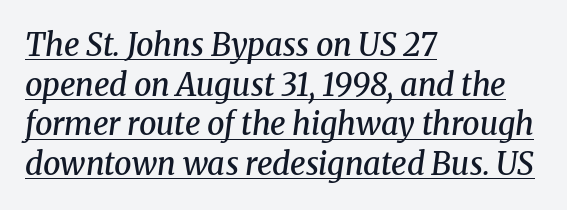
Q: Is the text bold? A: Semi-bold.
Q: Is the text italic (slanted)? A: Yes, it leans right by about 8 degrees.
Q: Is the typeface a serif or a sans-serif typeface? A: Serif.
Q: Is the text underlined? A: Yes.
Q: How is the paragraph aligned? A: Left-aligned.
Q: Is the spacing between letters normal or unusually wide? A: Normal.
Q: Is the spacing between lines tight, normal or loose? A: Normal.
Q: Width (condensed, normal, or wide)? A: Normal.
Q: Stroke contrast? A: Medium.
Q: x-height? A: Medium.
Q: Monospaced? A: No.
